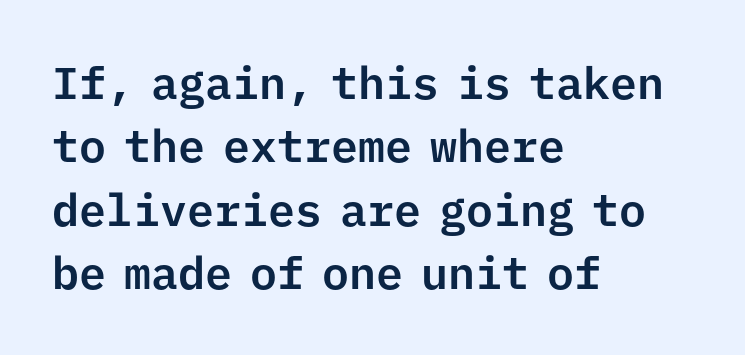
{"serif": "no", "italic": "no", "width": "normal", "stroke_contrast": "low", "x_height": "medium", "monospaced": "yes", "underline": "no", "align": "left", "line_spacing": "normal", "line_spacing_ratio": 1.41, "letter_spacing": "normal", "letter_spacing_em": 0.0, "glyph_px": 45}
